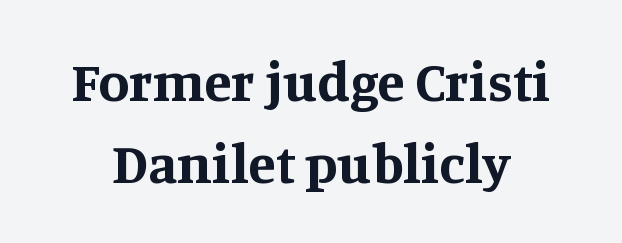
The image shows 56 px bold serif type, upright; set normal line spacing (1.46x), normal letter spacing, not underlined; medium stroke contrast and a large x-height.
